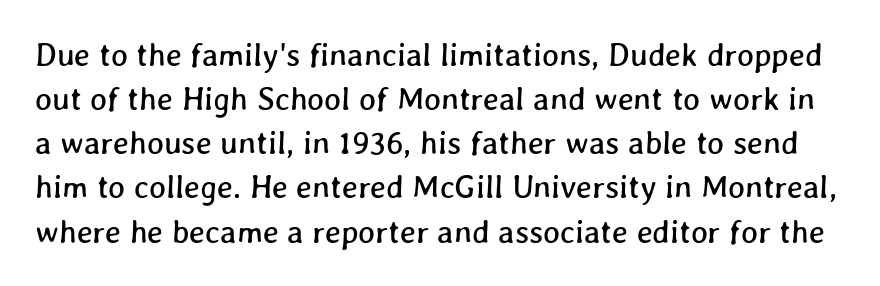
Q: Is the text underlined? A: No.
Q: Is the spacing between letters normal or unusually wide? A: Normal.
Q: Is the spacing between lines tight, normal or loose? A: Normal.
Q: Width (condensed, normal, or wide)? A: Normal.
Q: Stroke contrast? A: Low.
Q: x-height? A: Medium.
Q: Monospaced? A: No.
